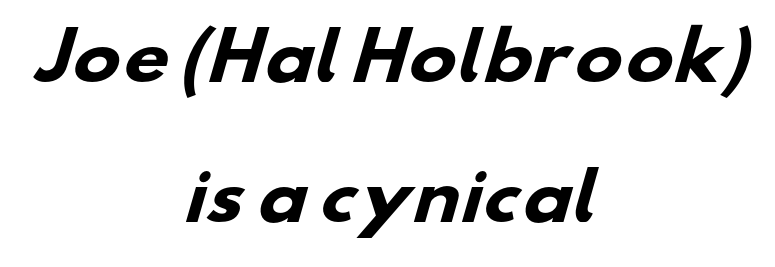
Q: Is the text bold? A: Yes.
Q: Is the typeface a serif or a sans-serif typeface? A: Sans-serif.
Q: Is the text underlined? A: No.
Q: How is the paragraph aligned? A: Centered.
Q: Is the spacing between letters normal or unusually wide? A: Normal.
Q: Is the spacing between lines tight, normal or loose? A: Loose.
Q: Width (condensed, normal, or wide)? A: Wide.
Q: Stroke contrast? A: Low.
Q: x-height? A: Small.
Q: Monospaced? A: No.
